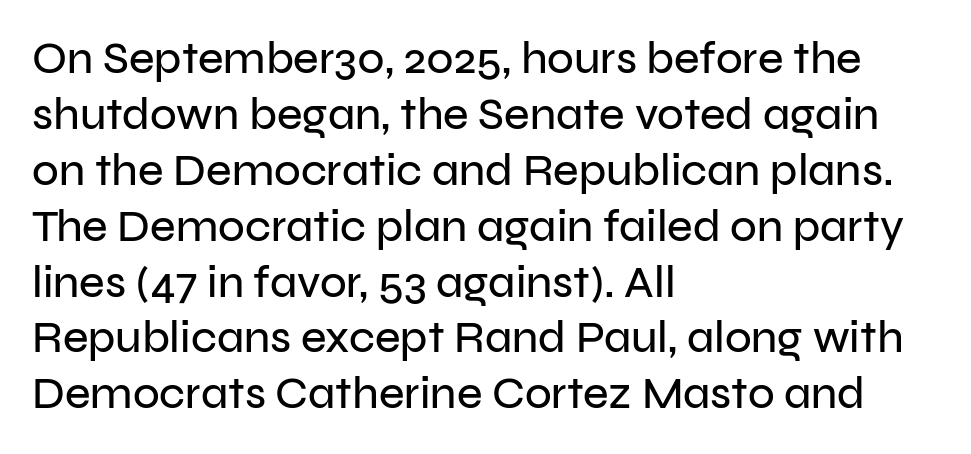
The letters advance in unequal steps, a hallmark of proportional type. The passage shown has conventional tracking throughout. Letterform terminals end flat and unadorned throughout the passage. Descender tails drop into unmarked territory. In terms of leading, this rendering sits right in the middle.
